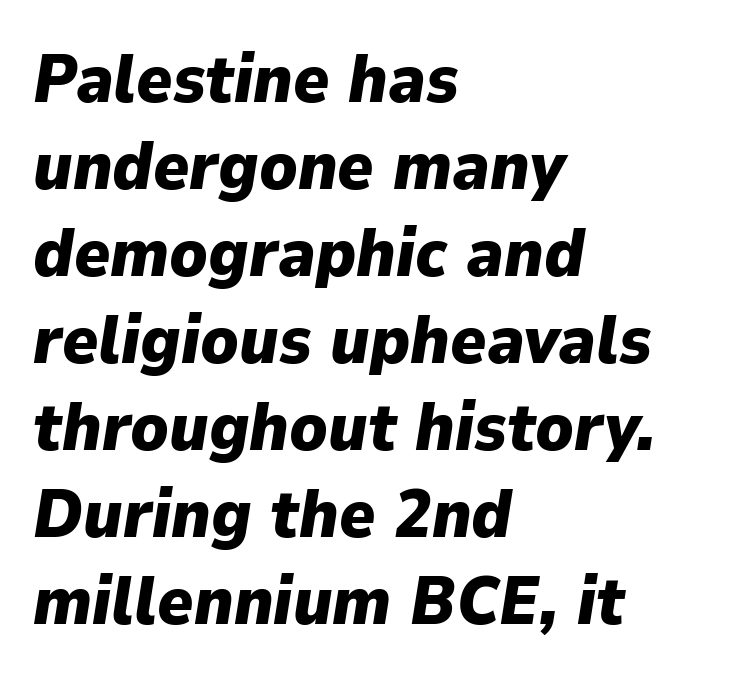
Q: Is the text bold? A: Yes.
Q: Is the text italic (slanted)? A: Yes, it leans right by about 9 degrees.
Q: Is the text underlined? A: No.
Q: How is the paragraph aligned? A: Left-aligned.
Q: Is the spacing between letters normal or unusually wide? A: Normal.
Q: Is the spacing between lines tight, normal or loose? A: Normal.
Q: Width (condensed, normal, or wide)? A: Normal.
Q: Stroke contrast? A: Low.
Q: x-height? A: Medium.
Q: Monospaced? A: No.
